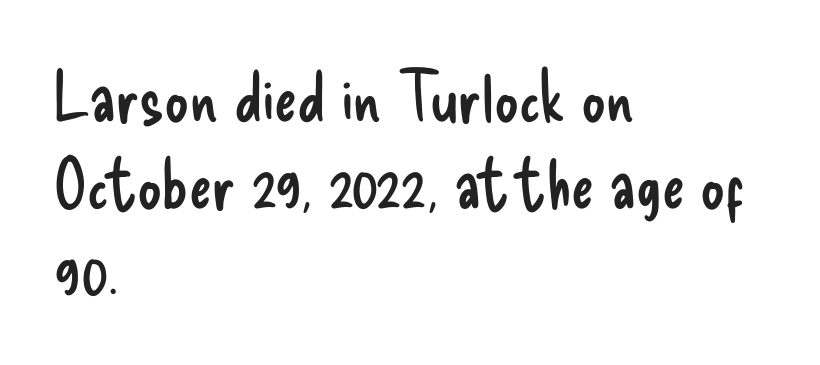
This reads as an unemphasized weight, regular at the heaviest. Teacher's note: observe the even left margin — that is flush-left alignment. In terms of leading, this rendering sits right in the middle. Only glyphs here, with clear space below each row.
